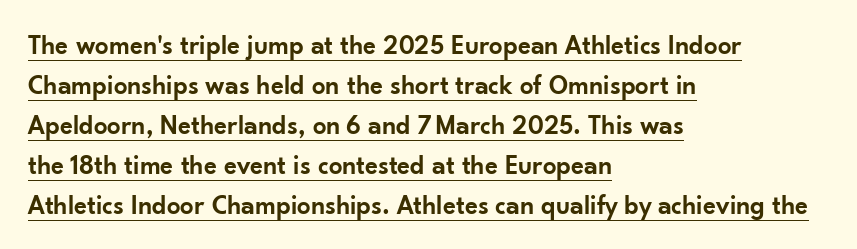
Q: Is the text bold? A: Semi-bold.
Q: Is the text italic (slanted)? A: No, it is upright.
Q: Is the text underlined? A: Yes.
Q: How is the paragraph aligned? A: Left-aligned.
Q: Is the spacing between letters normal or unusually wide? A: Normal.
Q: Is the spacing between lines tight, normal or loose? A: Normal.
